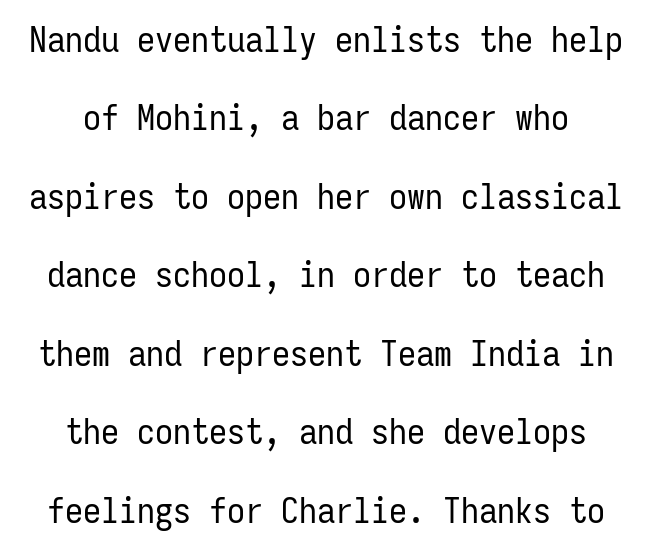
Q: Is the text bold? A: No.
Q: Is the text italic (slanted)? A: No, it is upright.
Q: Is the typeface a serif or a sans-serif typeface? A: Sans-serif.
Q: Is the text underlined? A: No.
Q: How is the paragraph aligned? A: Centered.
Q: Is the spacing between letters normal or unusually wide? A: Normal.
Q: Is the spacing between lines tight, normal or loose? A: Loose.
Q: Width (condensed, normal, or wide)? A: Condensed.
Q: Stroke contrast? A: Low.
Q: x-height? A: Medium.
Q: Monospaced? A: Yes.
